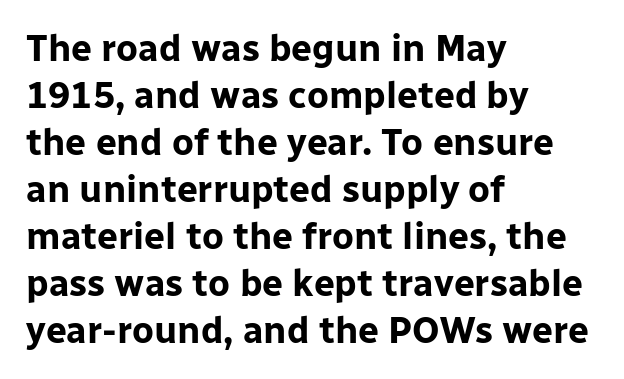
The image shows 37 px bold sans-serif type, upright; set left-aligned, normal line spacing (1.27x), normal letter spacing, not underlined; low stroke contrast and a medium x-height.
